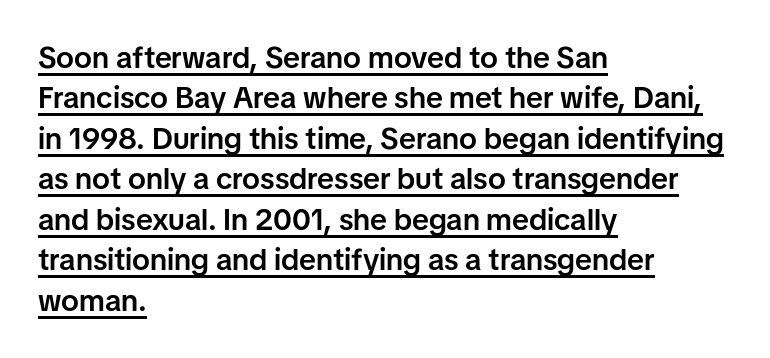
{"serif": "no", "italic": "no", "bold": "semi", "weight": "semibold", "width": "normal", "stroke_contrast": "low", "x_height": "medium", "monospaced": "no", "underline": "yes", "align": "left", "line_spacing": "normal", "line_spacing_ratio": 1.35, "letter_spacing": "normal", "letter_spacing_em": 0.0, "glyph_px": 30}
